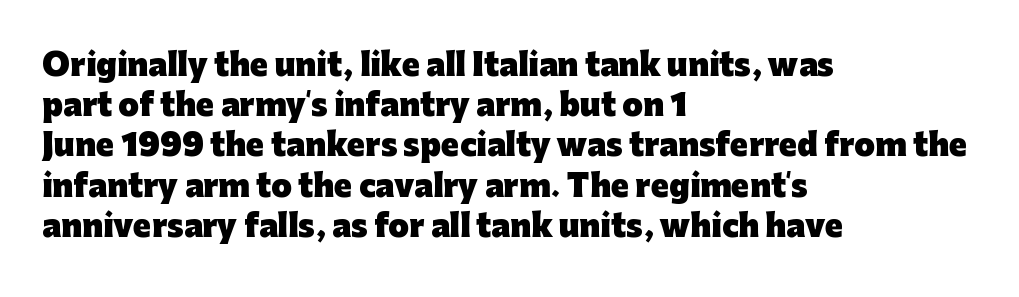
Q: Is the text bold? A: Yes.
Q: Is the text italic (slanted)? A: No, it is upright.
Q: Is the typeface a serif or a sans-serif typeface? A: Sans-serif.
Q: Is the text underlined? A: No.
Q: How is the paragraph aligned? A: Left-aligned.
Q: Is the spacing between letters normal or unusually wide? A: Normal.
Q: Is the spacing between lines tight, normal or loose? A: Normal.
Q: Width (condensed, normal, or wide)? A: Normal.
Q: Stroke contrast? A: Low.
Q: x-height? A: Medium.
Q: Monospaced? A: No.
